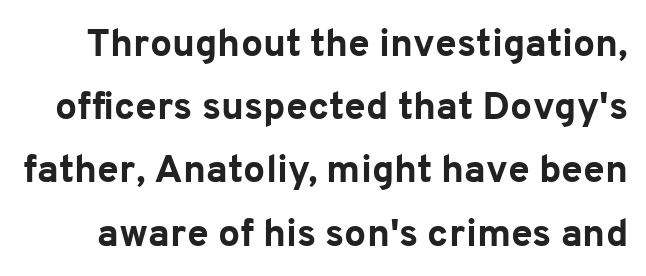
Note the varied advance widths — an 'i' is clearly narrower than an 'm'. The glyphs are unaccompanied by any horizontal stroke below them. The type family on display is of the sans-serif kind. No extra tracking has been applied to these lines. The line-height multiplier appears to be the usual default. Each glyph is drawn with heavy, bold strokes.
